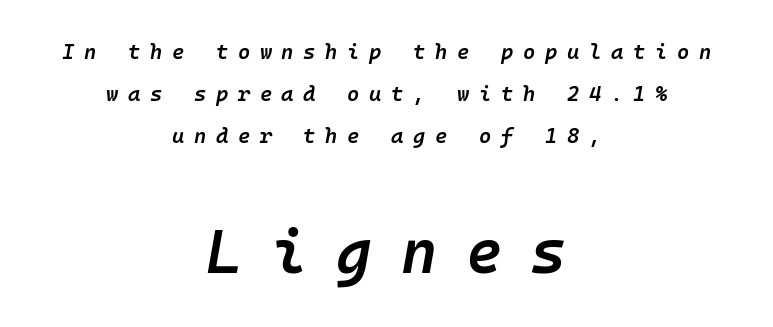
In this sample the second text group is rendered at the bigger scale. Successive baselines arrive slowly, with a big drop between each. Reading down the block, each line starts at a different indent, mirrored at its end. A semibold gives these letters moderate extra thickness, short of bold. Here the glyphs are tracked loosely, breaking word shapes into spaced letters. Decoration check: the copy has no underline.
